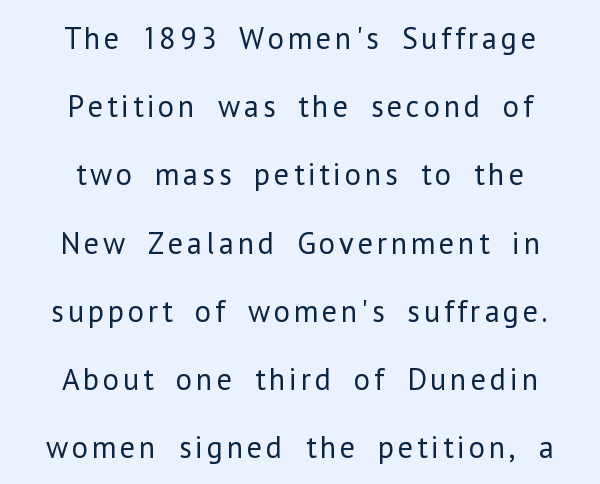
The image shows 31 px regular-weight sans-serif type, upright; set centered, loose line spacing (2.2x), not underlined; low stroke contrast and a medium x-height.
